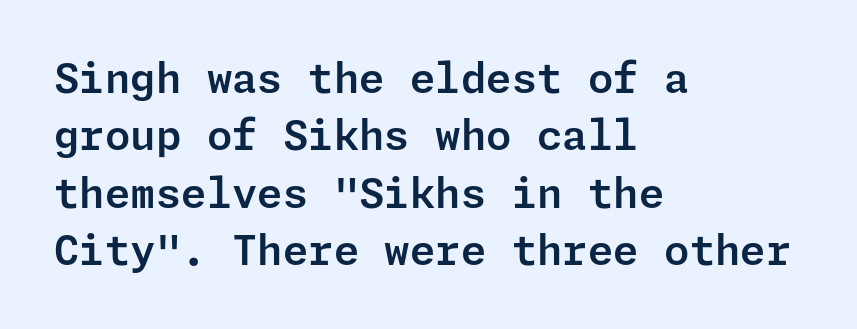
{"serif": "no", "italic": "no", "width": "normal", "stroke_contrast": "low", "x_height": "medium", "underline": "no", "align": "left", "line_spacing": "normal", "line_spacing_ratio": 1.4, "letter_spacing": "normal", "letter_spacing_em": 0.0, "glyph_px": 41}
